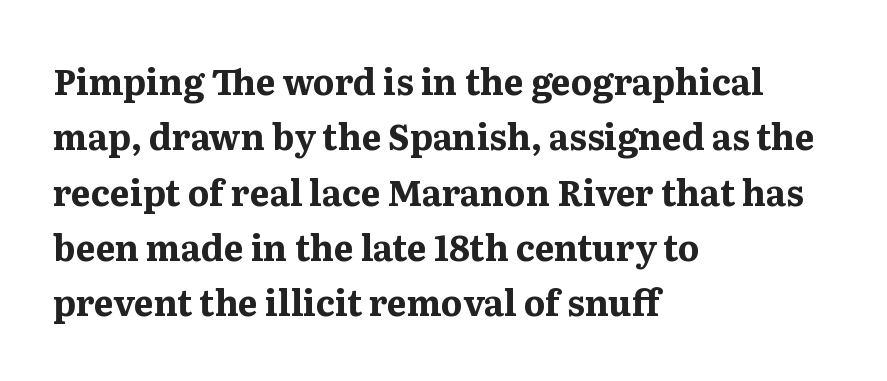
The image shows 35 px bold serif type, upright; set left-aligned, normal line spacing (1.58x), normal letter spacing, not underlined; medium stroke contrast and a medium x-height.
